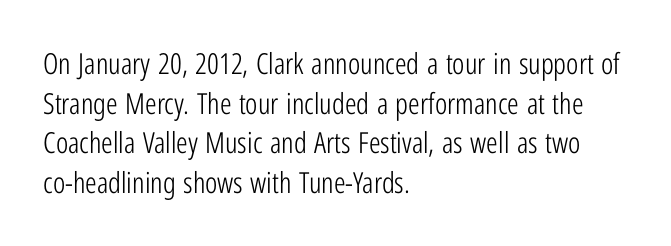
{"serif": "no", "italic": "no", "bold": "no", "weight": "light", "width": "condensed", "stroke_contrast": "low", "x_height": "medium", "monospaced": "no", "underline": "no", "align": "left", "line_spacing": "normal", "line_spacing_ratio": 1.37, "letter_spacing": "normal", "letter_spacing_em": 0.0, "glyph_px": 29}
